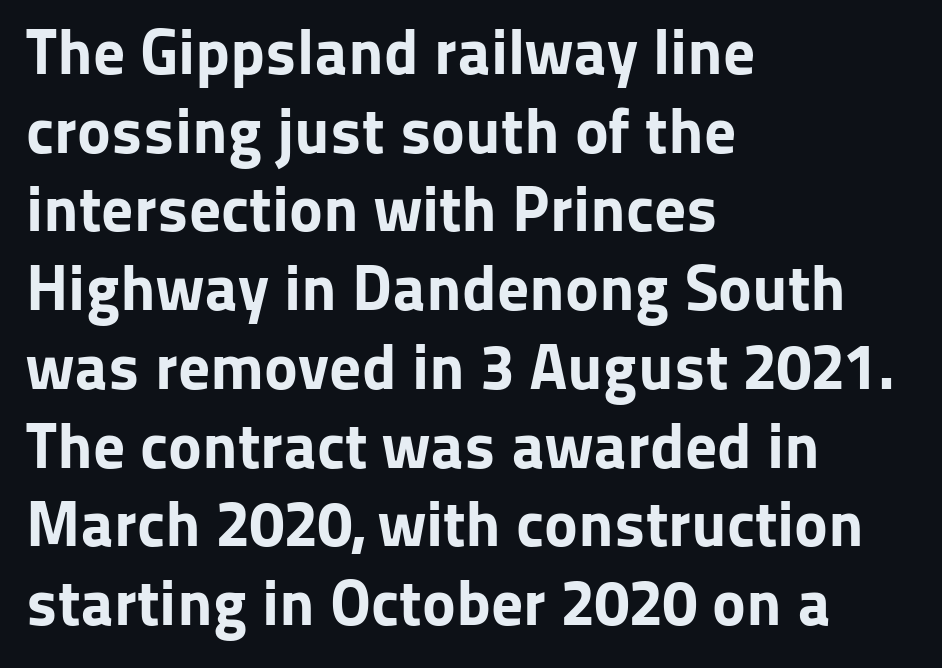
Q: Is the text bold? A: Yes.
Q: Is the text italic (slanted)? A: No, it is upright.
Q: Is the typeface a serif or a sans-serif typeface? A: Sans-serif.
Q: Is the text underlined? A: No.
Q: How is the paragraph aligned? A: Left-aligned.
Q: Is the spacing between letters normal or unusually wide? A: Normal.
Q: Width (condensed, normal, or wide)? A: Normal.
Q: Stroke contrast? A: Low.
Q: x-height? A: Medium.
Q: Monospaced? A: No.
